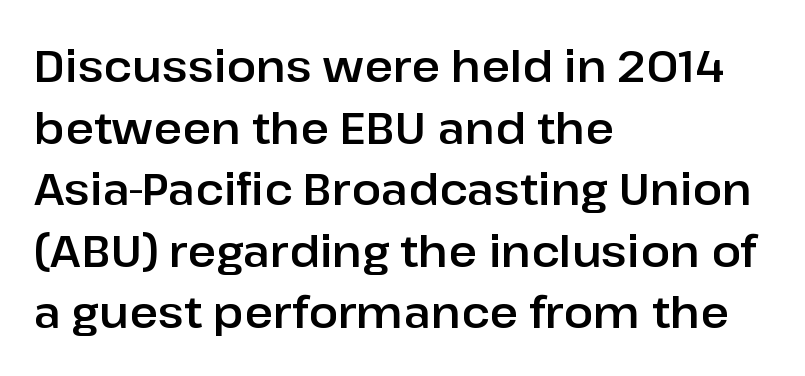
The image shows 44 px sans-serif type, upright; set left-aligned, normal line spacing (1.4x), normal letter spacing, not underlined; low stroke contrast and a medium x-height.
